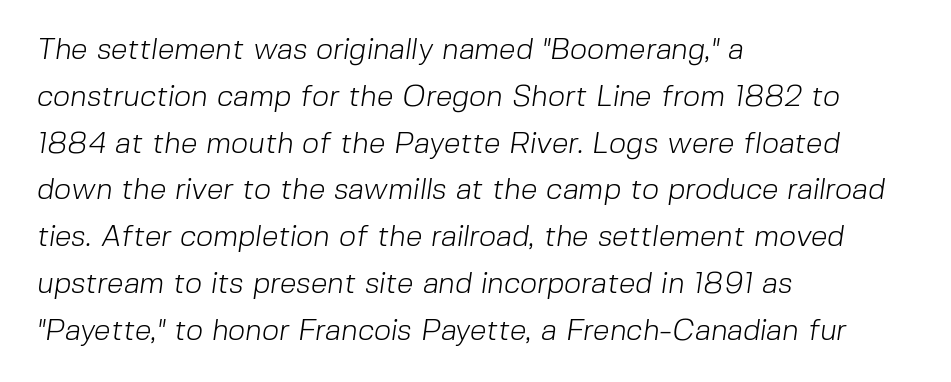
The image shows 30 px light sans-serif type; set left-aligned, normal line spacing (1.56x), normal letter spacing, not underlined; low stroke contrast and a medium x-height.
